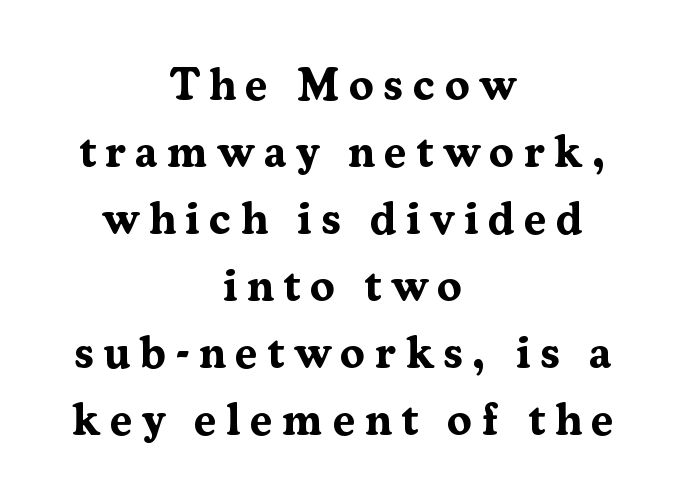
The image shows 45 px bold serif type, upright; set centered, normal line spacing (1.49x), unusually wide letter spacing (+0.21 em), not underlined; medium stroke contrast and a medium x-height.
